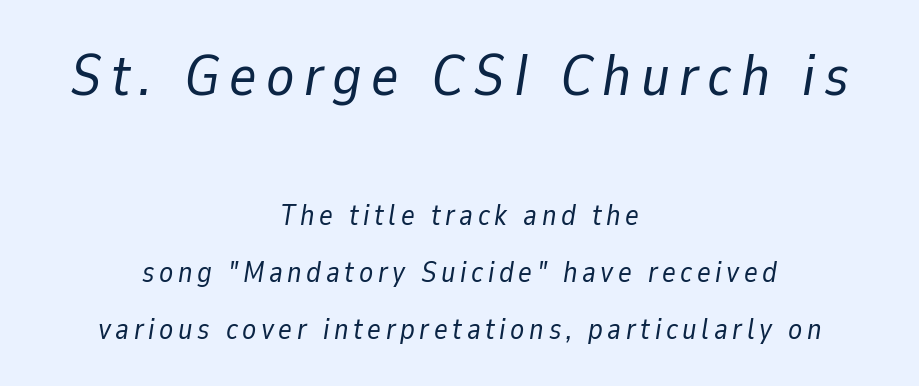
{"italic": "yes", "lean": "right", "slant_degrees": 9, "bold": "no", "weight": "regular", "width": "normal", "stroke_contrast": "low", "x_height": "medium", "monospaced": "no", "underline": "no", "align": "center", "line_spacing": "loose", "line_spacing_ratio": 1.95, "larger_block": "first", "size_ratio": 2.0, "glyph_px": 58}
